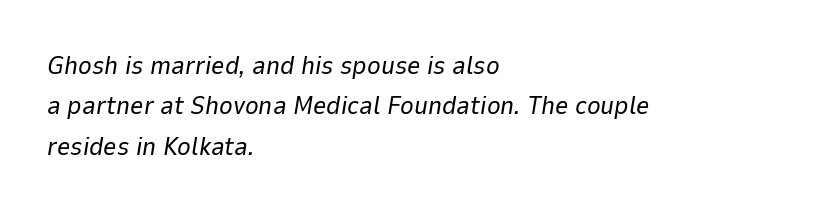
The whole block is typeset with a tilt. Bare-footed words on every line. The passage shown is not bold in any degree. A typesetter would call this zero additional tracking.
